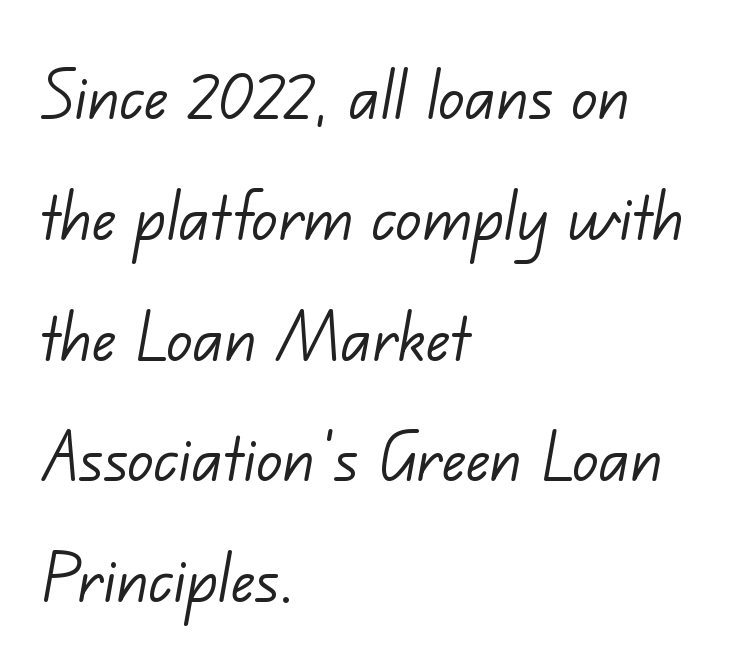
This rendering uses left alignment, leaving the right contour irregular. How are the letters spaced? Ordinarily, with no added tracking. Each row of text sits above clean, open space. The lines sit at an ordinary, default distance from one another.
